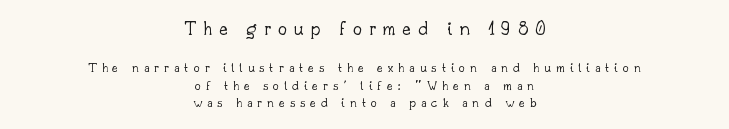
Q: Is the text bold? A: No.
Q: Is the text italic (slanted)? A: No, it is upright.
Q: Is the text underlined? A: No.
Q: How is the paragraph aligned? A: Centered.
Q: Is the spacing between letters normal or unusually wide? A: Unusually wide.
Q: Is the spacing between lines tight, normal or loose? A: Normal.
Q: Which block of text is set in a larger size, the first (top) or the second (bottom)? A: The first (top) one.
